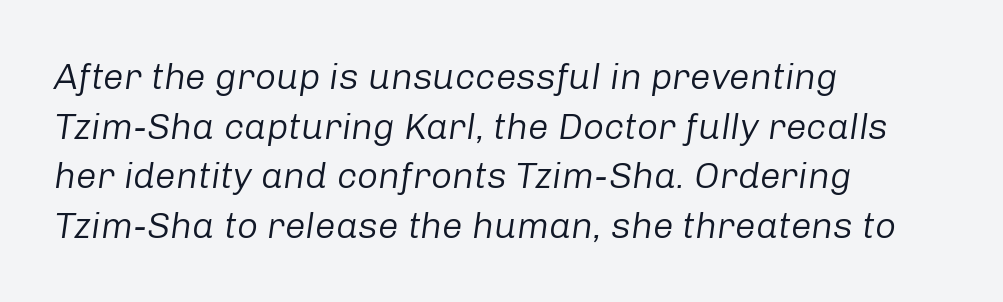
{"italic": "yes", "lean": "right", "slant_degrees": 8, "bold": "no", "weight": "regular", "width": "normal", "stroke_contrast": "low", "x_height": "medium", "monospaced": "no", "underline": "no", "align": "left", "line_spacing": "normal", "line_spacing_ratio": 1.34, "letter_spacing": "normal", "letter_spacing_em": 0.0, "glyph_px": 37}
